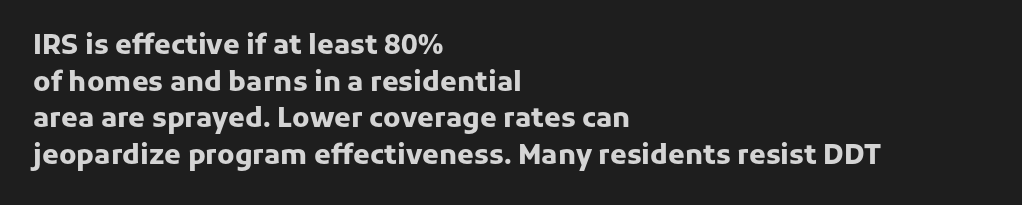
The image shows 27 px bold type, upright; set left-aligned, normal line spacing (1.36x), normal letter spacing, not underlined.
